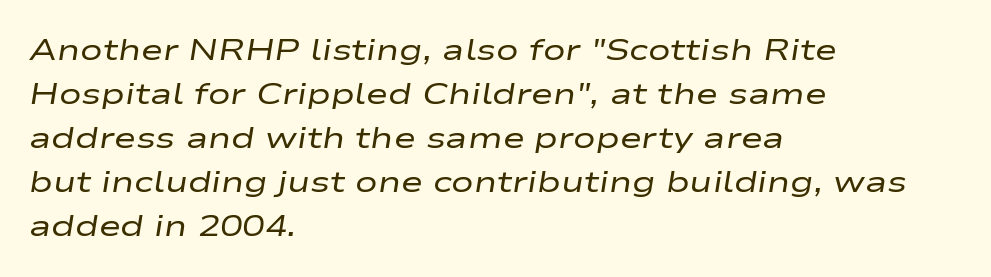
{"italic": "yes", "lean": "right", "slant_degrees": 9, "bold": "no", "weight": "regular", "width": "wide", "stroke_contrast": "low", "x_height": "medium", "monospaced": "no", "underline": "no", "align": "left", "line_spacing": "normal", "line_spacing_ratio": 1.47, "letter_spacing": "normal", "letter_spacing_em": 0.0, "glyph_px": 30}
